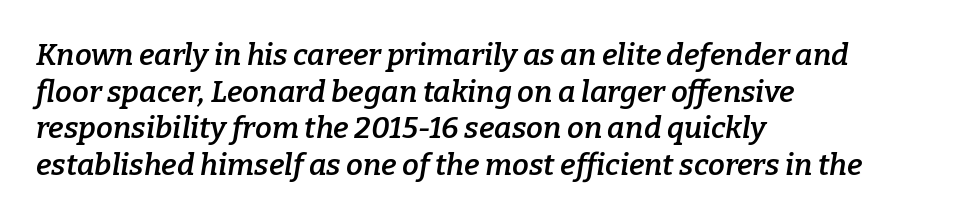
{"serif": "yes", "italic": "yes", "lean": "right", "slant_degrees": 9, "bold": "semi", "weight": "semibold", "width": "normal", "stroke_contrast": "low", "x_height": "medium", "monospaced": "no", "underline": "no", "align": "left", "line_spacing_ratio": 1.22, "letter_spacing": "normal", "letter_spacing_em": 0.0, "glyph_px": 30}
